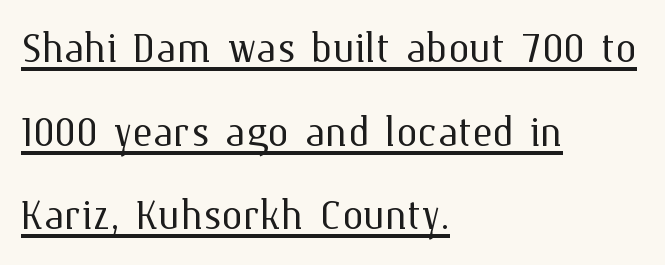
The image shows 54 px light type, upright; set left-aligned, normal line spacing (1.55x), normal letter spacing, underlined; medium stroke contrast and a medium x-height.
